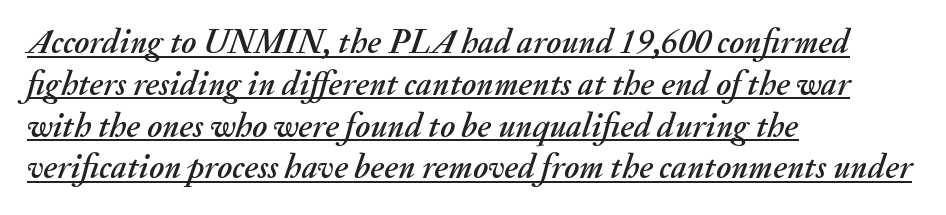
The image shows 34 px text type, italic (leaning right); set left-aligned, line spacing 1.23x, normal letter spacing, underlined; medium stroke contrast and a small x-height.
